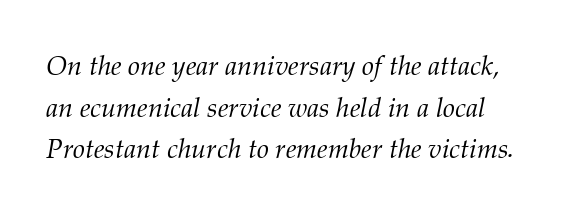
Q: Is the text bold? A: No.
Q: Is the text italic (slanted)? A: Yes, it leans right by about 12 degrees.
Q: Is the text underlined? A: No.
Q: Is the spacing between letters normal or unusually wide? A: Normal.
Q: Is the spacing between lines tight, normal or loose? A: Normal.
